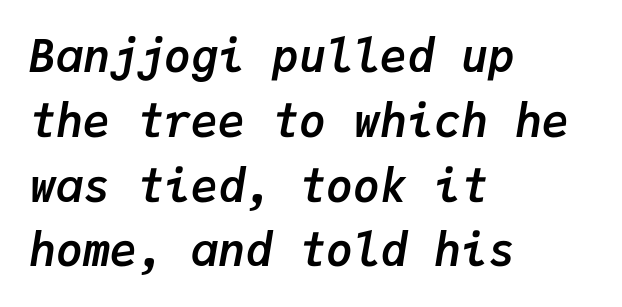
{"italic": "yes", "lean": "right", "slant_degrees": 9, "bold": "yes", "weight": "semibold", "width": "normal", "stroke_contrast": "low", "x_height": "medium", "monospaced": "yes", "underline": "no", "align": "left", "line_spacing": "normal", "line_spacing_ratio": 1.44, "letter_spacing": "normal", "letter_spacing_em": 0.0, "glyph_px": 45}
